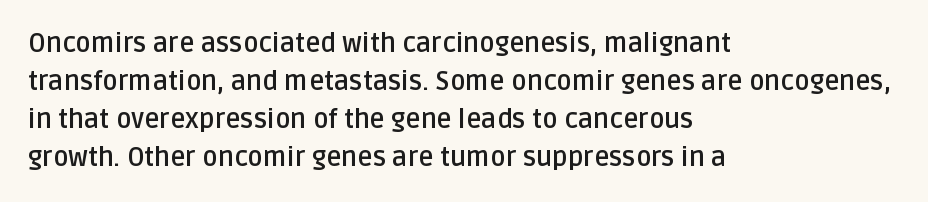
{"italic": "no", "bold": "yes", "underline": "no", "align": "left", "line_spacing": "normal", "line_spacing_ratio": 1.46, "letter_spacing": "normal", "letter_spacing_em": 0.0, "glyph_px": 26}
